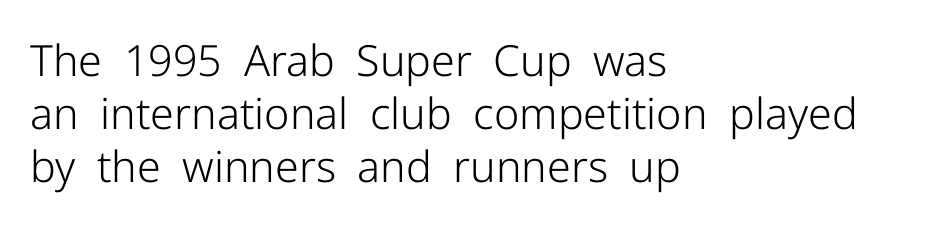
Spacing between characters is what you'd get straight out of the box. The face used here is proportionally spaced, like ordinary book or web type. This is roman type, the default non-slanted kind. A light-to-regular cut is what we see here. This is sans-serif lettering, the kind often seen on screens and signage. Leftover space on each line is placed entirely after the last word.
